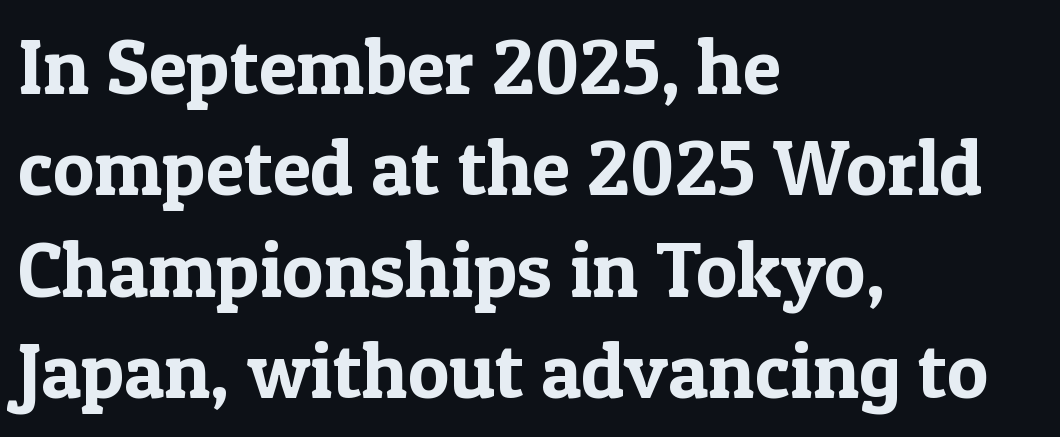
Whoever set this chose a conventional vertical rhythm. Leftover space on each line is placed entirely after the last word. Style check: upright. I'd call this a serif setting — the letters wear small feet.
